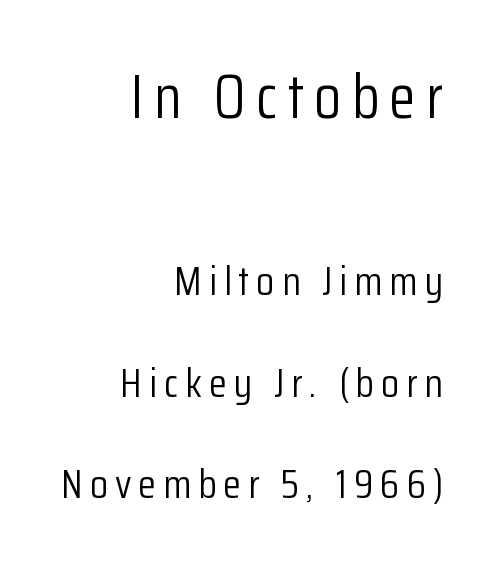
Q: Is the text bold? A: No.
Q: Is the text italic (slanted)? A: No, it is upright.
Q: Is the typeface a serif or a sans-serif typeface? A: Sans-serif.
Q: Is the text underlined? A: No.
Q: How is the paragraph aligned? A: Right-aligned.
Q: Is the spacing between lines tight, normal or loose? A: Loose.
Q: Which block of text is set in a larger size, the first (top) or the second (bottom)? A: The first (top) one.
Q: Width (condensed, normal, or wide)? A: Condensed.
Q: Stroke contrast? A: Low.
Q: x-height? A: Medium.
Q: Monospaced? A: No.
